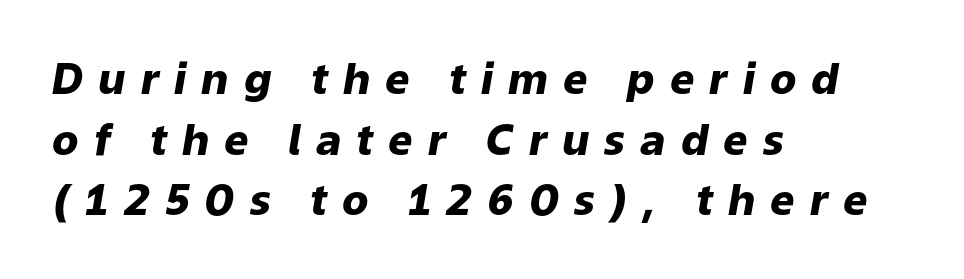
The image shows 43 px heavy type, italic (leaning right); set left-aligned, normal line spacing (1.41x), unusually wide letter spacing (+0.35 em), not underlined; low stroke contrast and a medium x-height.
